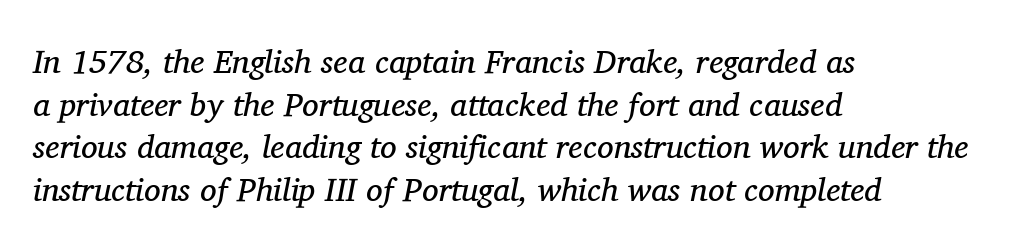
Q: Is the text bold? A: No.
Q: Is the text italic (slanted)? A: Yes, it leans right by about 11 degrees.
Q: Is the typeface a serif or a sans-serif typeface? A: Serif.
Q: Is the text underlined? A: No.
Q: How is the paragraph aligned? A: Left-aligned.
Q: Is the spacing between letters normal or unusually wide? A: Normal.
Q: Is the spacing between lines tight, normal or loose? A: Normal.
Q: Width (condensed, normal, or wide)? A: Normal.
Q: Stroke contrast? A: Medium.
Q: x-height? A: Medium.
Q: Monospaced? A: No.
